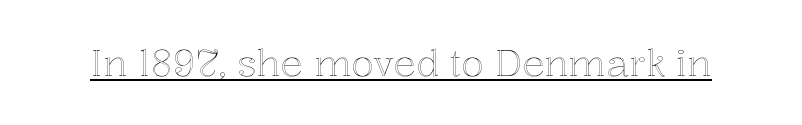
Think of a printed novel: that variable character pitch is what you see here. The letterforms sit shoulder to shoulder at normal distance. Does the lettering tilt? It doesn't — this is upright. A continuous stroke trails under the words, as in a hyperlink.
